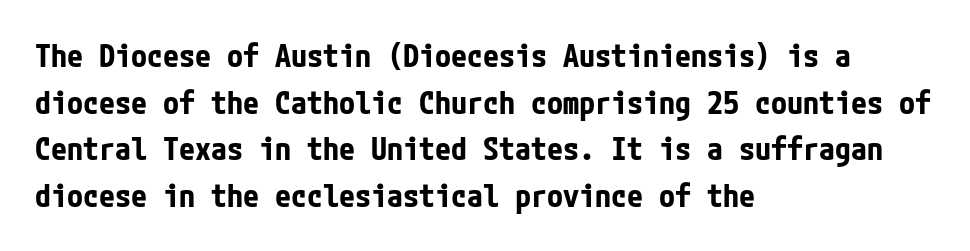
Q: Is the text bold? A: Yes.
Q: Is the text italic (slanted)? A: No, it is upright.
Q: Is the typeface a serif or a sans-serif typeface? A: Sans-serif.
Q: Is the text underlined? A: No.
Q: How is the paragraph aligned? A: Left-aligned.
Q: Is the spacing between letters normal or unusually wide? A: Normal.
Q: Is the spacing between lines tight, normal or loose? A: Normal.
Q: Width (condensed, normal, or wide)? A: Condensed.
Q: Stroke contrast? A: Low.
Q: x-height? A: Medium.
